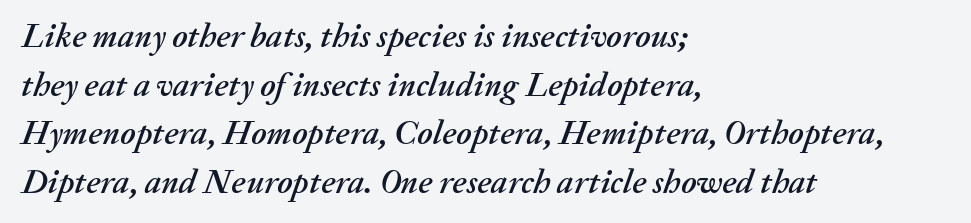
{"italic": "yes", "lean": "right", "slant_degrees": 20, "width": "normal", "stroke_contrast": "medium", "x_height": "medium", "monospaced": "no", "underline": "no", "align": "left", "line_spacing": "normal", "line_spacing_ratio": 1.43, "letter_spacing": "normal", "letter_spacing_em": 0.0, "glyph_px": 34}
